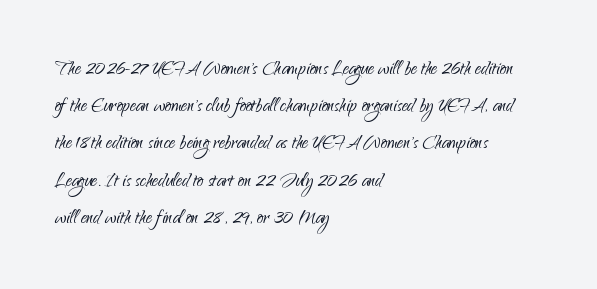
{"bold": "no", "underline": "no", "align": "left", "line_spacing": "normal", "line_spacing_ratio": 1.55, "letter_spacing": "normal", "letter_spacing_em": 0.0, "glyph_px": 24}
